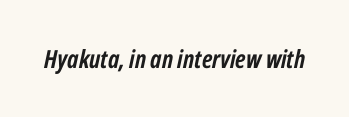
Letters rest on an invisible, unmarked baseline. Compared with typical body copy, the letter spacing here is the same. Rendered with sloped, italic letterforms. Students, this is bold: see how much ink each stroke carries.
